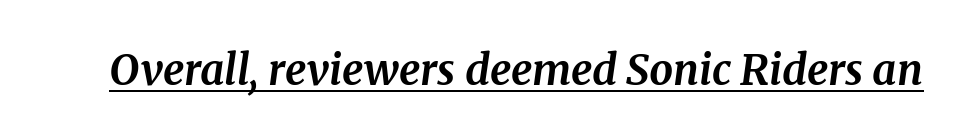
Q: Is the text bold? A: Yes.
Q: Is the text italic (slanted)? A: Yes, it leans right by about 8 degrees.
Q: Is the typeface a serif or a sans-serif typeface? A: Serif.
Q: Is the text underlined? A: Yes.
Q: Is the spacing between letters normal or unusually wide? A: Normal.
Q: Width (condensed, normal, or wide)? A: Normal.
Q: Stroke contrast? A: Medium.
Q: x-height? A: Medium.
Q: Monospaced? A: No.
